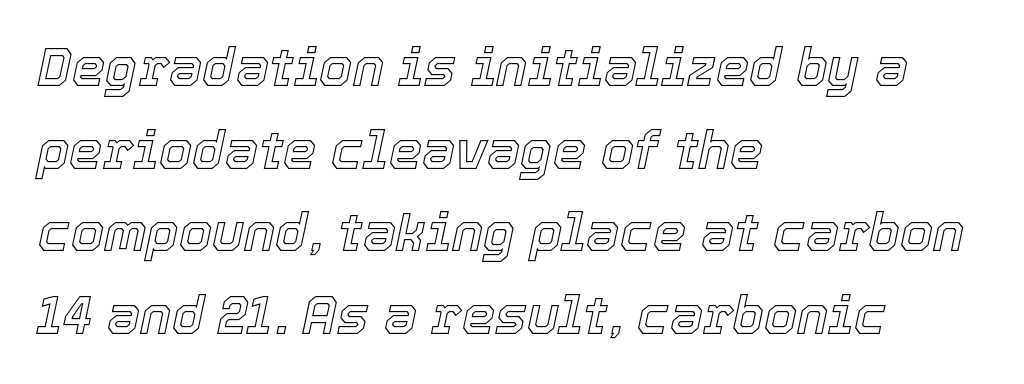
Q: Is the text italic (slanted)? A: Yes, it leans right by about 12 degrees.
Q: Is the text underlined? A: No.
Q: How is the paragraph aligned? A: Left-aligned.
Q: Is the spacing between letters normal or unusually wide? A: Normal.
Q: Is the spacing between lines tight, normal or loose? A: Normal.
Q: Width (condensed, normal, or wide)? A: Normal.
Q: x-height? A: Medium.
Q: Monospaced? A: No.
